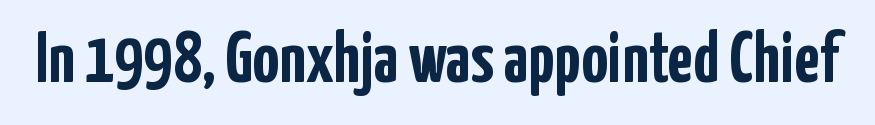
Q: Is the text bold? A: Yes.
Q: Is the text italic (slanted)? A: No, it is upright.
Q: Is the typeface a serif or a sans-serif typeface? A: Sans-serif.
Q: Is the text underlined? A: No.
Q: Is the spacing between letters normal or unusually wide? A: Normal.
Q: Width (condensed, normal, or wide)? A: Condensed.
Q: Stroke contrast? A: Low.
Q: x-height? A: Medium.
Q: Monospaced? A: No.
